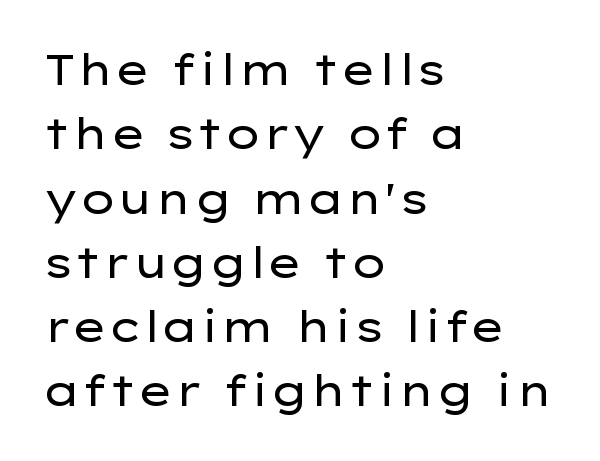
The line texture is even and compact thanks to regular tracking. Lines of text with bare space underneath. The lettering stays uniformly vertical, giving the passage a roman look. Unbolded letterforms with no extra heft.
